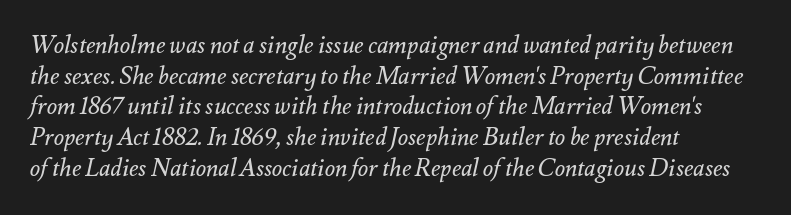
The characters are drawn with everyday or finer stroke widths. The passage shown stacks its lines at a standard gap. Just letters on the line, the space beneath them empty. This sample uses plain, unmodified letter spacing. Italic: yes, the glyphs are oblique.
